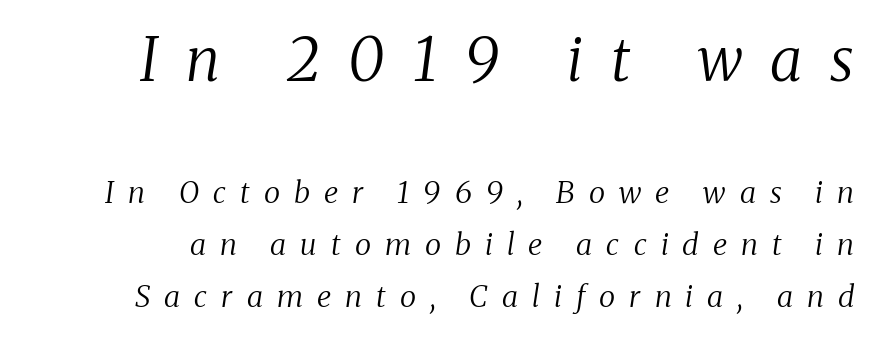
{"serif": "yes", "italic": "yes", "lean": "right", "slant_degrees": 8, "bold": "no", "weight": "regular", "width": "normal", "stroke_contrast": "medium", "x_height": "medium", "monospaced": "no", "underline": "no", "line_spacing_ratio": 1.73, "letter_spacing": "wide", "letter_spacing_em": 0.47, "larger_block": "first", "size_ratio": 2.0, "glyph_px": 60}
